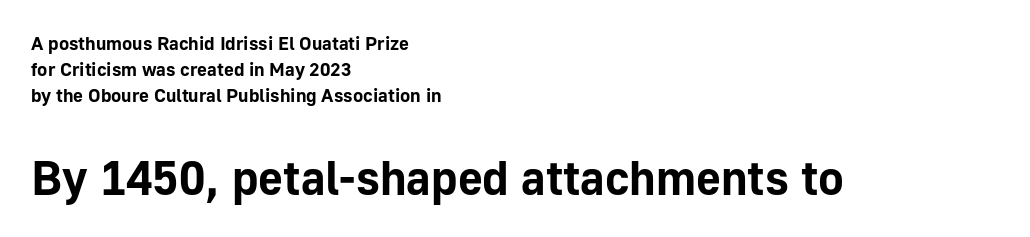
{"serif": "no", "italic": "no", "bold": "yes", "weight": "bold", "width": "normal", "stroke_contrast": "low", "x_height": "medium", "monospaced": "no", "underline": "no", "align": "left", "line_spacing": "normal", "line_spacing_ratio": 1.36, "letter_spacing": "normal", "letter_spacing_em": 0.0, "larger_block": "second", "size_ratio": 2.53, "glyph_px": 48}
